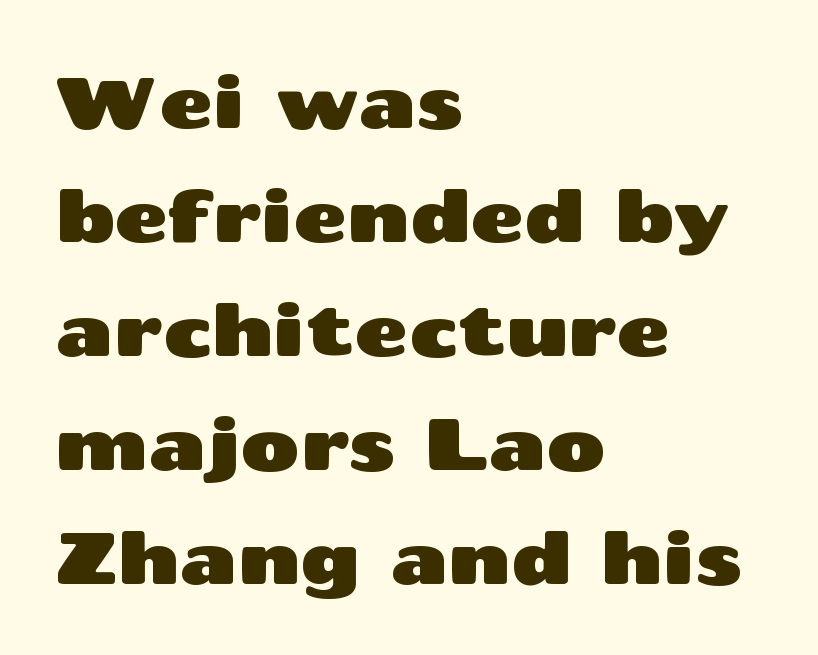
{"serif": "no", "italic": "no", "width": "wide", "stroke_contrast": "medium", "x_height": "medium", "monospaced": "no", "underline": "no", "align": "left", "line_spacing": "normal", "line_spacing_ratio": 1.56, "letter_spacing": "normal", "letter_spacing_em": 0.0, "glyph_px": 73}
